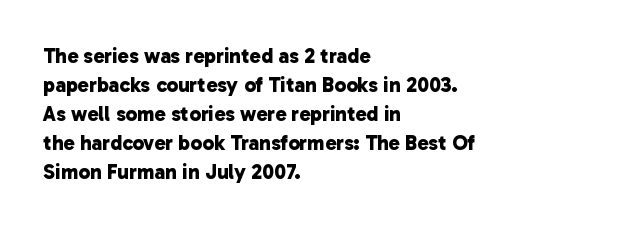
A clean baseline with only descenders dipping below it. The sample has been set heavy, in full bold. Evenly set lines give the paragraph a standard silhouette. This rendering leaves character spacing at its baseline value. Notice how the passage keeps a crisp vertical edge on the left only.
